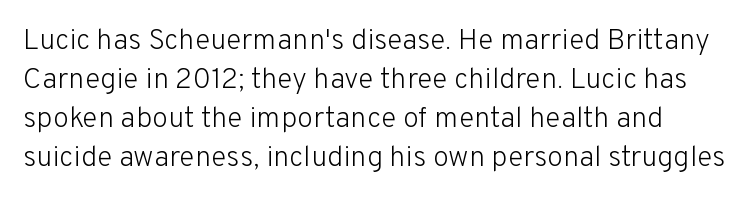
Q: Is the text bold? A: No.
Q: Is the text italic (slanted)? A: No, it is upright.
Q: Is the typeface a serif or a sans-serif typeface? A: Sans-serif.
Q: Is the text underlined? A: No.
Q: Is the spacing between letters normal or unusually wide? A: Normal.
Q: Is the spacing between lines tight, normal or loose? A: Normal.
Q: Width (condensed, normal, or wide)? A: Normal.
Q: Stroke contrast? A: Low.
Q: x-height? A: Medium.
Q: Monospaced? A: No.
